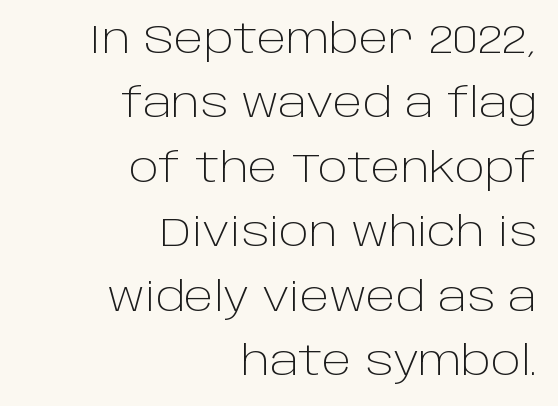
The image shows 40 px light sans-serif type, upright; set right-aligned, normal line spacing (1.61x), normal letter spacing, not underlined; low stroke contrast and a large x-height.
